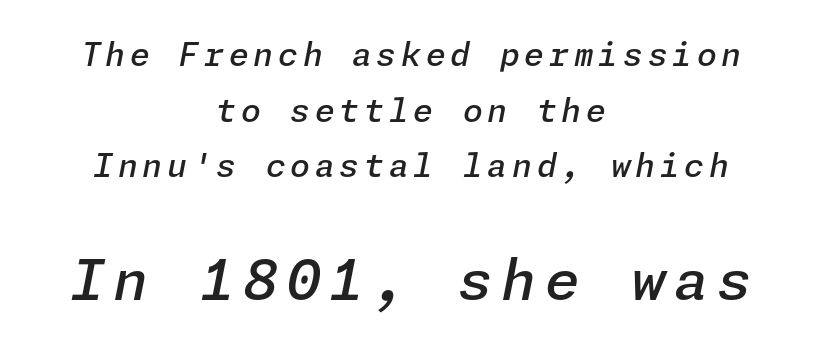
The lower block of text is set noticeably larger than the block above it. Observe the lean: these are italic letterforms. Beneath every word, the page is bare. Slightly chunky letters — semibold, I'd say, not full bold. Centered paragraph, ragged on both sides.
